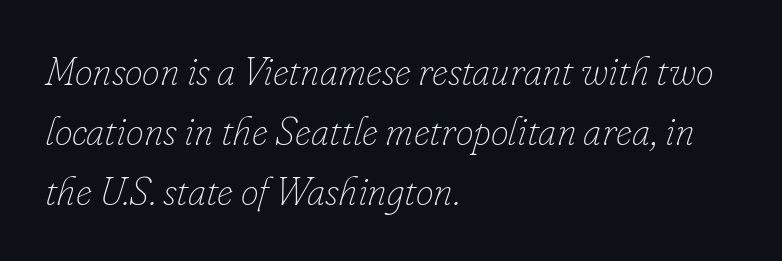
Q: Is the text bold? A: No.
Q: Is the text italic (slanted)? A: Yes, it leans right by about 16 degrees.
Q: Is the text underlined? A: No.
Q: How is the paragraph aligned? A: Left-aligned.
Q: Is the spacing between letters normal or unusually wide? A: Normal.
Q: Is the spacing between lines tight, normal or loose? A: Normal.
Q: Width (condensed, normal, or wide)? A: Normal.
Q: Stroke contrast? A: Low.
Q: x-height? A: Small.
Q: Monospaced? A: No.
